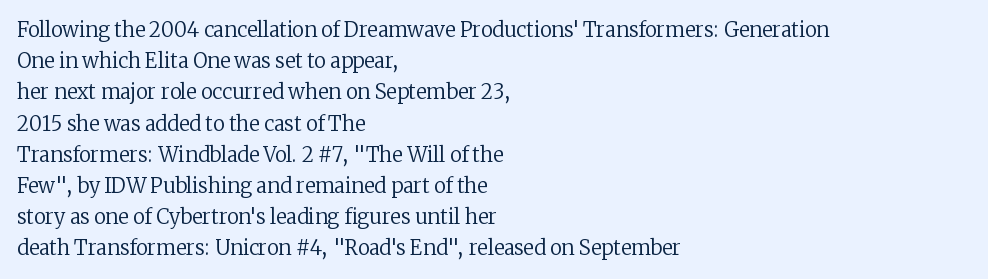
Between one letter and the next there's only the usual sliver of space. Letters rest on an invisible, unmarked baseline. Does the copy run flush right? No — it runs flush left. Nothing heavy about these letters — not bold at all.
